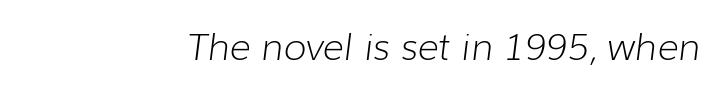
Is this a heavy cut? Hardly; it is regular or lighter. Proportional: the letters do not fall into vertical columns. Beneath every word, the page is bare. The typography opts for an oblique posture over an upright one.
